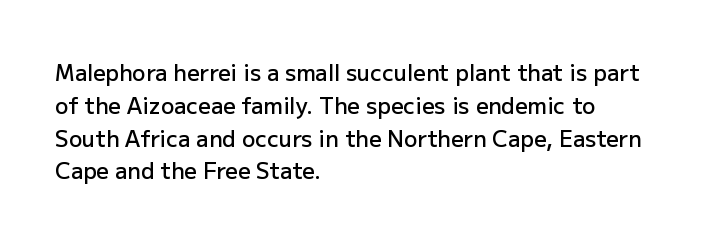
This sample is left-justified, so line endings fall wherever the words run out. Has an underline been added? It has not. The glyphs have the mass of a demibold cut, below bold. Nothing unusual about the tracking: characters are spaced as the font intends.
